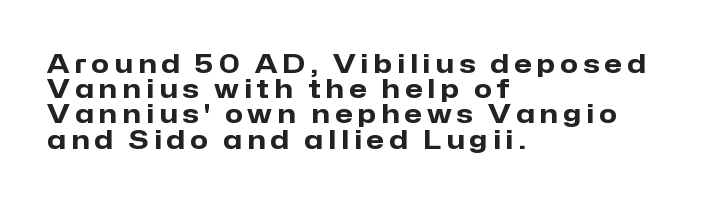
{"italic": "no", "bold": "yes", "underline": "no", "align": "left", "line_spacing": "tight", "line_spacing_ratio": 0.97, "glyph_px": 26}
